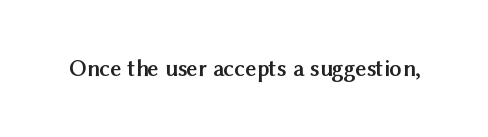
{"italic": "no", "bold": "yes", "underline": "no", "letter_spacing": "normal", "letter_spacing_em": 0.0, "glyph_px": 24}
